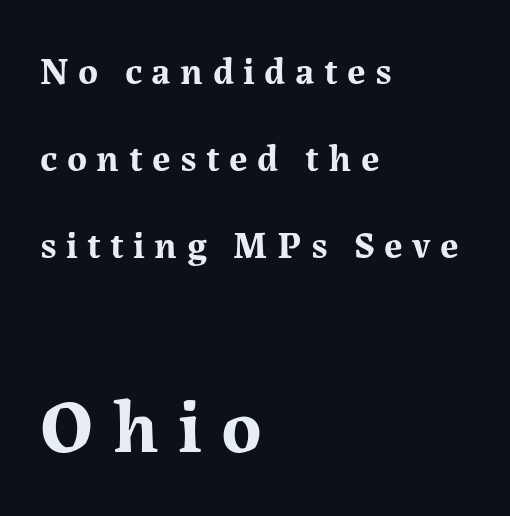
The image shows 77 px bold serif type, upright; set left-aligned, loose line spacing (2.29x), unusually wide letter spacing (+0.25 em), not underlined; the second (bottom) block is 2.03x larger; medium stroke contrast and a medium x-height.
